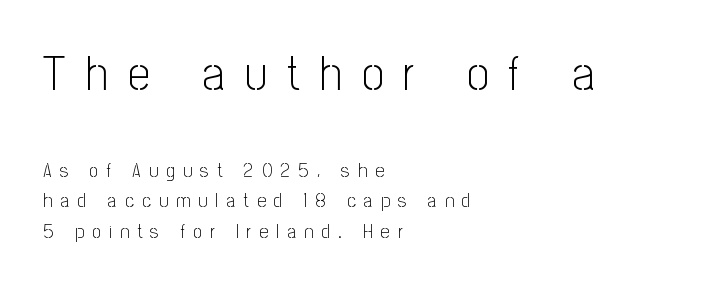
{"serif": "no", "italic": "no", "bold": "no", "weight": "light", "width": "condensed", "stroke_contrast": "low", "x_height": "medium", "monospaced": "no", "underline": "no", "align": "left", "line_spacing": "normal", "line_spacing_ratio": 1.54, "letter_spacing": "wide", "letter_spacing_em": 0.41, "larger_block": "first", "size_ratio": 2.45, "glyph_px": 49}
